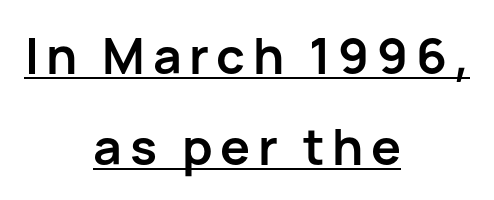
Is this a sans? Yes — the strokes have no serifs. Visually the block forms a symmetrical silhouette, jagged on both flanks. Stroke thickness is high; the sample reads as a true bold. Ascenders rise straight up at ninety degrees.
